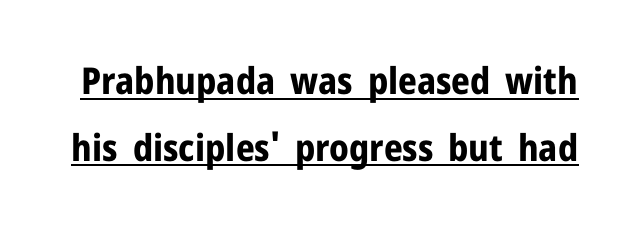
The image shows 37 px bold sans-serif type, upright; set line spacing 1.8x, normal letter spacing, underlined; low stroke contrast and a medium x-height.
